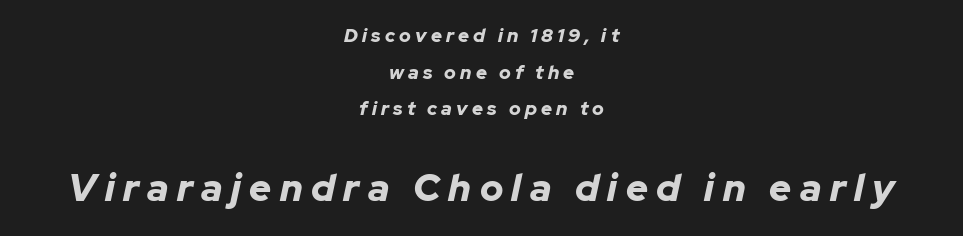
The image shows 38 px bold type, italic (leaning right); set centered, loose line spacing (1.93x), unusually wide letter spacing (+0.22 em), not underlined; the second (bottom) block is 2.0x larger; low stroke contrast and a medium x-height.
